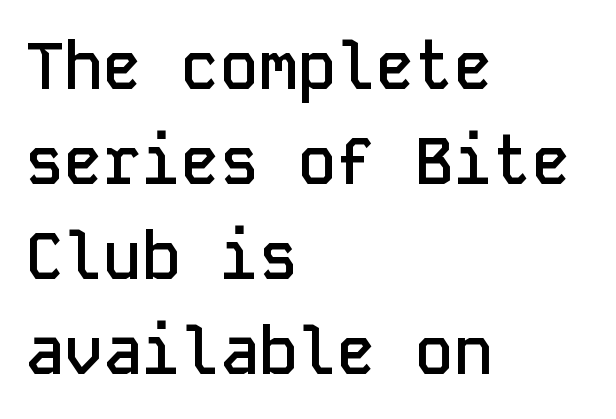
Visually the block forms a straight wall on the left and a jagged coastline on the right. The characters display no serif detailing; their extremities are plain. A somewhat darkened texture: the type is semibold rather than bold. The foot of each line stays bare and open. Whoever set this chose a conventional vertical rhythm.
